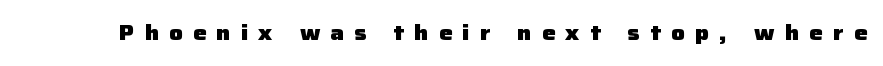
{"italic": "no", "bold": "yes", "underline": "no", "letter_spacing": "wide", "letter_spacing_em": 0.49, "glyph_px": 21}
